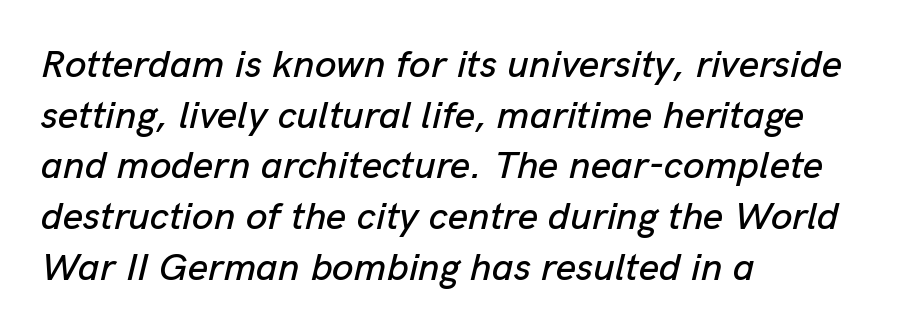
Q: Is the text italic (slanted)? A: Yes, it leans right by about 13 degrees.
Q: Is the text underlined? A: No.
Q: How is the paragraph aligned? A: Left-aligned.
Q: Is the spacing between letters normal or unusually wide? A: Normal.
Q: Is the spacing between lines tight, normal or loose? A: Normal.
Q: Width (condensed, normal, or wide)? A: Normal.
Q: Stroke contrast? A: Low.
Q: x-height? A: Medium.
Q: Monospaced? A: No.
